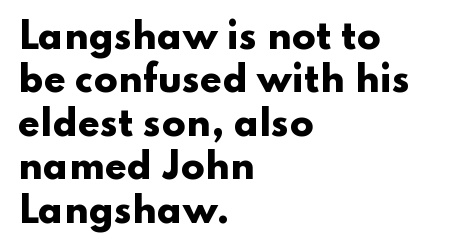
Line beginnings align vertically; line endings do not. This is sans-serif lettering, the kind often seen on screens and signage. Check under the words: just untouched page. A typesetter would call this proportional, since set widths differ per character. You'd pick this weight for a headline — it's a proper bold.
